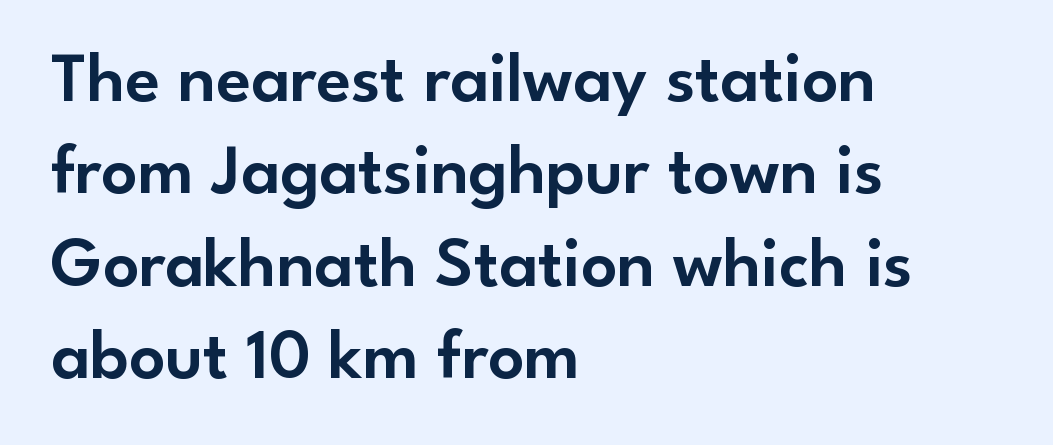
The image shows 71 px sans-serif type, upright; set left-aligned, normal line spacing (1.3x), normal letter spacing, not underlined; low stroke contrast and a small x-height.
